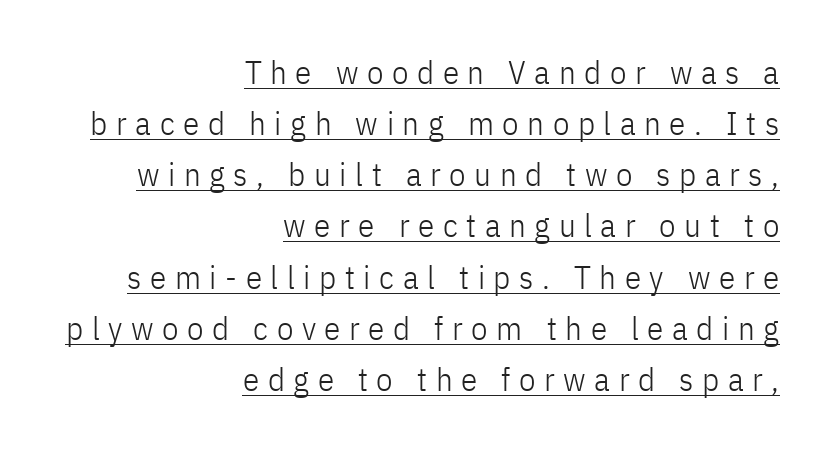
{"serif": "no", "italic": "no", "bold": "no", "weight": "light", "width": "condensed", "stroke_contrast": "low", "x_height": "medium", "monospaced": "no", "underline": "yes", "align": "right", "line_spacing": "normal", "line_spacing_ratio": 1.55, "letter_spacing": "wide", "letter_spacing_em": 0.26, "glyph_px": 33}
